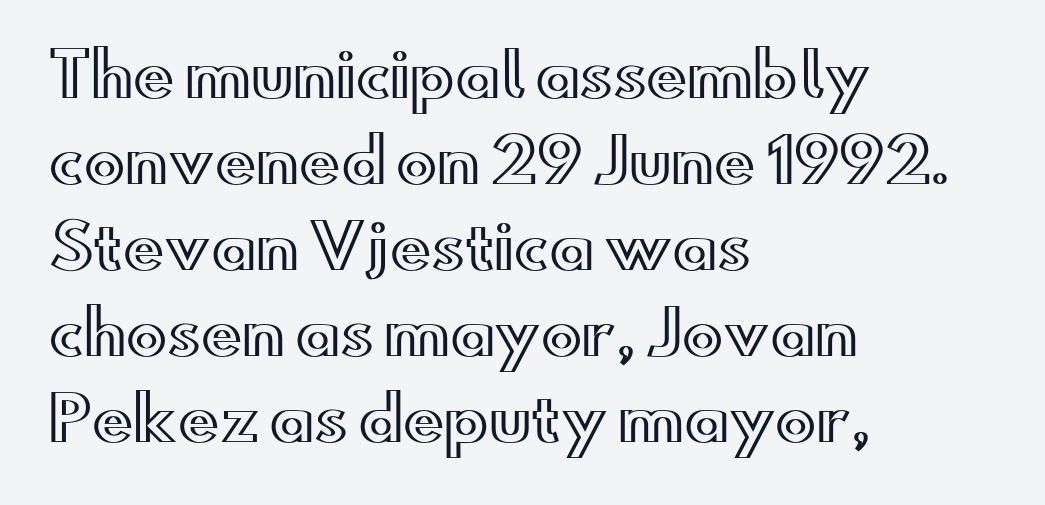
Q: Is the text italic (slanted)? A: No, it is upright.
Q: Is the text underlined? A: No.
Q: How is the paragraph aligned? A: Left-aligned.
Q: Is the spacing between letters normal or unusually wide? A: Normal.
Q: Is the spacing between lines tight, normal or loose? A: Normal.
Q: Width (condensed, normal, or wide)? A: Wide.
Q: x-height? A: Small.
Q: Monospaced? A: No.
